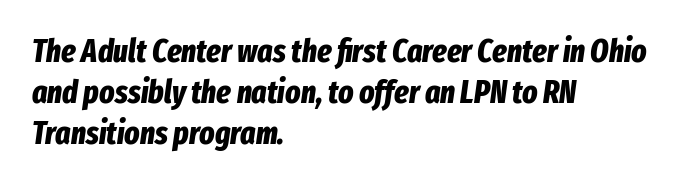
Q: Is the text bold? A: Yes.
Q: Is the text italic (slanted)? A: Yes, it leans right by about 8 degrees.
Q: Is the text underlined? A: No.
Q: How is the paragraph aligned? A: Left-aligned.
Q: Is the spacing between letters normal or unusually wide? A: Normal.
Q: Is the spacing between lines tight, normal or loose? A: Normal.
Q: Width (condensed, normal, or wide)? A: Condensed.
Q: Stroke contrast? A: Low.
Q: x-height? A: Medium.
Q: Monospaced? A: No.
